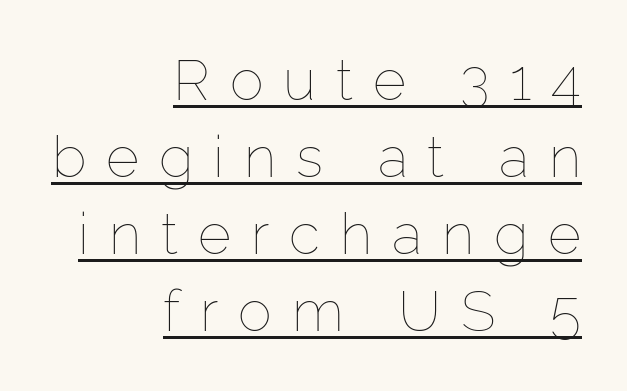
{"italic": "no", "bold": "no", "weight": "thin", "width": "normal", "stroke_contrast": "low", "x_height": "medium", "monospaced": "no", "underline": "yes", "align": "right", "line_spacing": "normal", "line_spacing_ratio": 1.35, "letter_spacing": "wide", "letter_spacing_em": 0.35, "glyph_px": 57}
